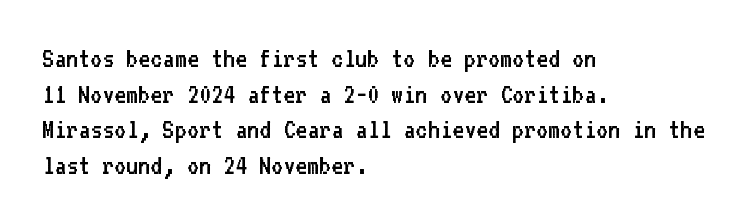
{"serif": "no", "italic": "no", "bold": "no", "weight": "regular", "width": "normal", "stroke_contrast": "low", "x_height": "medium", "monospaced": "yes", "underline": "no", "align": "left", "line_spacing_ratio": 1.23, "letter_spacing": "normal", "letter_spacing_em": 0.0, "glyph_px": 29}
